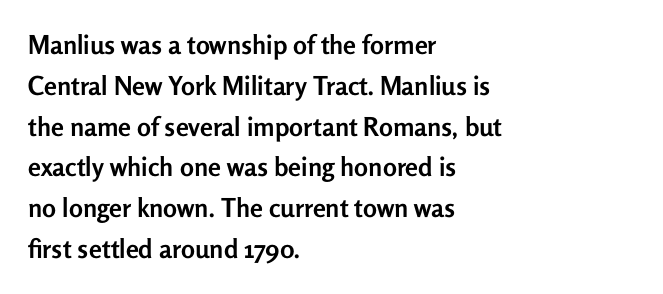
{"italic": "no", "bold": "yes", "underline": "no", "align": "left", "line_spacing": "normal", "line_spacing_ratio": 1.57, "letter_spacing": "normal", "letter_spacing_em": 0.0, "glyph_px": 26}
